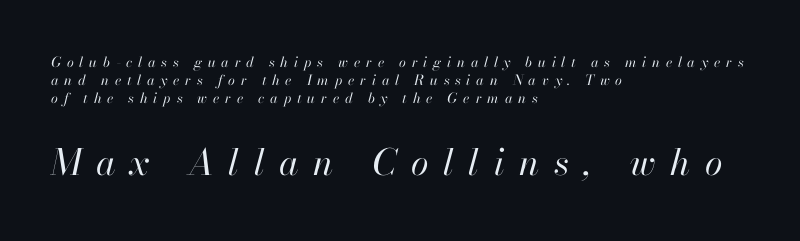
Q: Is the text bold? A: No.
Q: Is the text italic (slanted)? A: Yes, it leans right by about 13 degrees.
Q: Is the text underlined? A: No.
Q: How is the paragraph aligned? A: Left-aligned.
Q: Is the spacing between letters normal or unusually wide? A: Unusually wide.
Q: Is the spacing between lines tight, normal or loose? A: Normal.
Q: Which block of text is set in a larger size, the first (top) or the second (bottom)? A: The second (bottom) one.
Q: Width (condensed, normal, or wide)? A: Normal.
Q: Stroke contrast? A: High.
Q: x-height? A: Small.
Q: Monospaced? A: No.
